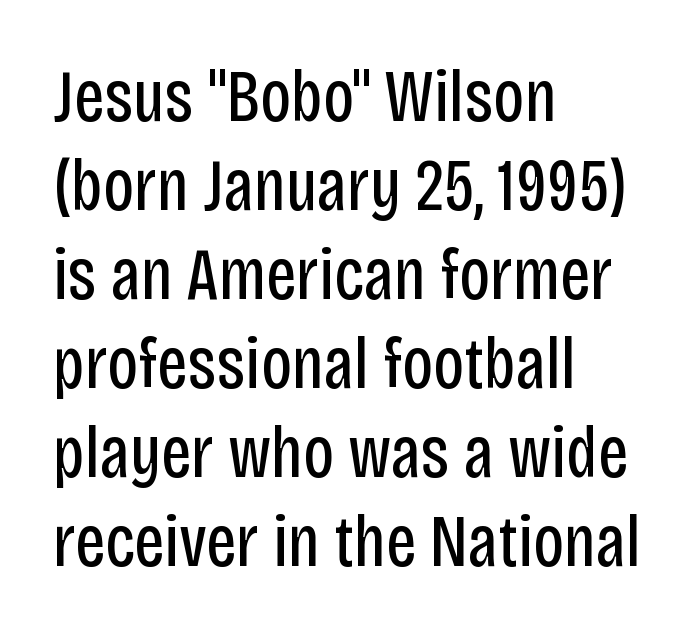
The image shows 73 px regular-weight, condensed sans-serif type, upright; set left-aligned, line spacing 1.22x, normal letter spacing, not underlined; low stroke contrast and a large x-height.
